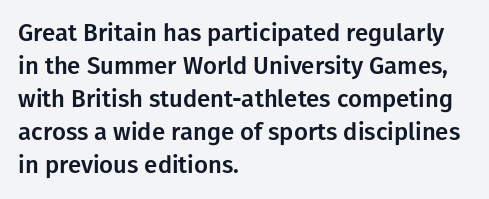
The image shows 24 px text type, upright; set left-aligned, normal line spacing (1.38x), normal letter spacing, not underlined.
